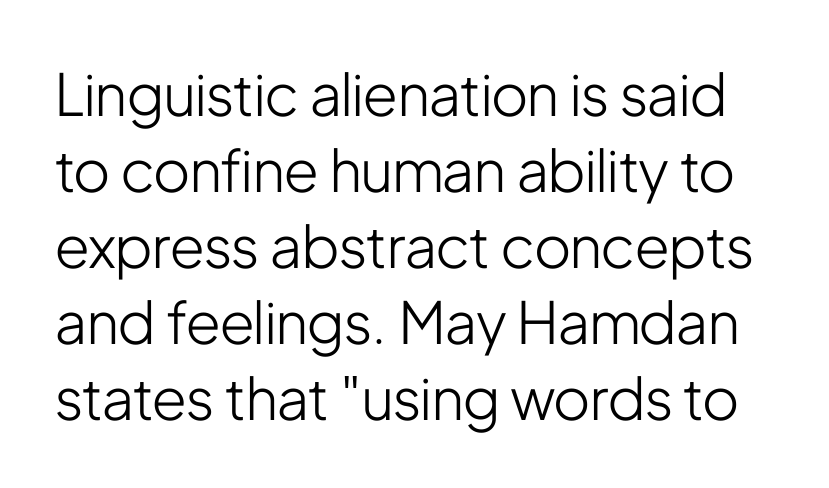
Q: Is the text bold? A: No.
Q: Is the text italic (slanted)? A: No, it is upright.
Q: Is the typeface a serif or a sans-serif typeface? A: Sans-serif.
Q: Is the text underlined? A: No.
Q: Is the spacing between letters normal or unusually wide? A: Normal.
Q: Is the spacing between lines tight, normal or loose? A: Normal.
Q: Width (condensed, normal, or wide)? A: Condensed.
Q: Stroke contrast? A: Low.
Q: x-height? A: Medium.
Q: Monospaced? A: No.
